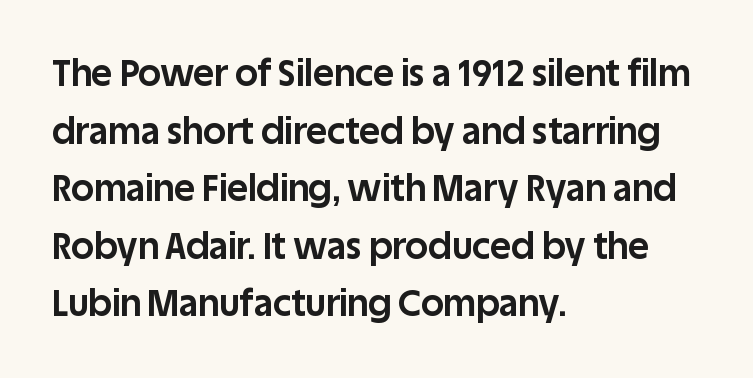
{"serif": "no", "italic": "no", "bold": "yes", "weight": "bold", "width": "normal", "stroke_contrast": "low", "x_height": "large", "monospaced": "no", "underline": "no", "align": "left", "line_spacing": "normal", "line_spacing_ratio": 1.6, "letter_spacing": "normal", "letter_spacing_em": 0.0, "glyph_px": 36}
